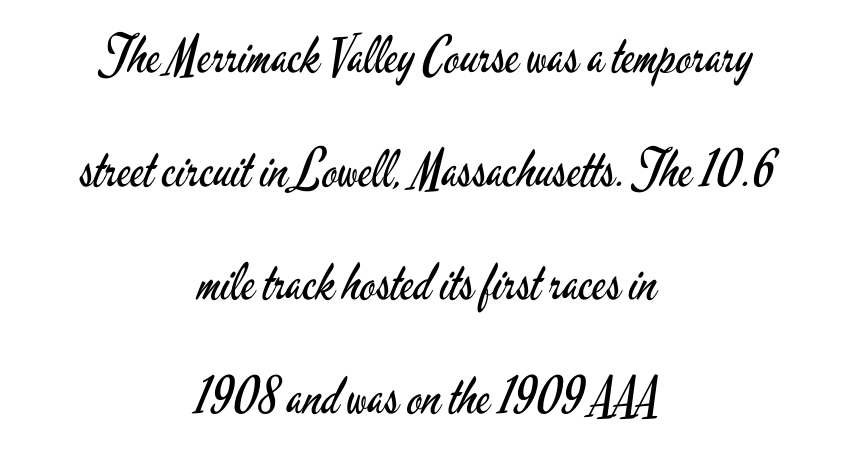
{"serif": "no", "bold": "no", "weight": "regular", "width": "condensed", "stroke_contrast": "low", "x_height": "small", "monospaced": "no", "underline": "no", "align": "center", "line_spacing": "loose", "line_spacing_ratio": 2.23, "letter_spacing": "normal", "letter_spacing_em": 0.0, "glyph_px": 51}
